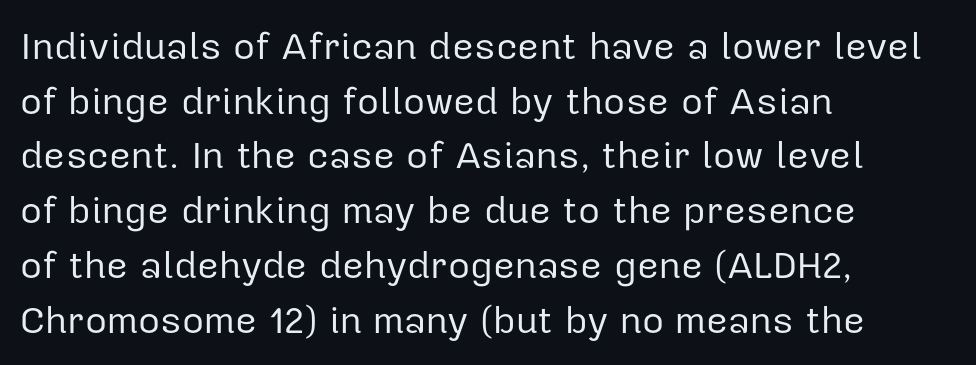
The image shows 38 px regular-weight sans-serif type, upright; set left-aligned, normal line spacing (1.44x), normal letter spacing, not underlined; low stroke contrast and a medium x-height.
